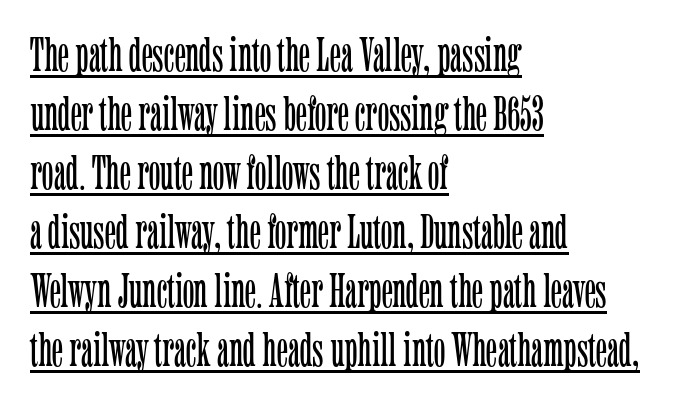
{"serif": "yes", "italic": "no", "bold": "no", "weight": "light", "width": "condensed", "stroke_contrast": "low", "x_height": "medium", "monospaced": "no", "underline": "yes", "align": "left", "line_spacing_ratio": 1.23, "letter_spacing": "normal", "letter_spacing_em": 0.0, "glyph_px": 48}
